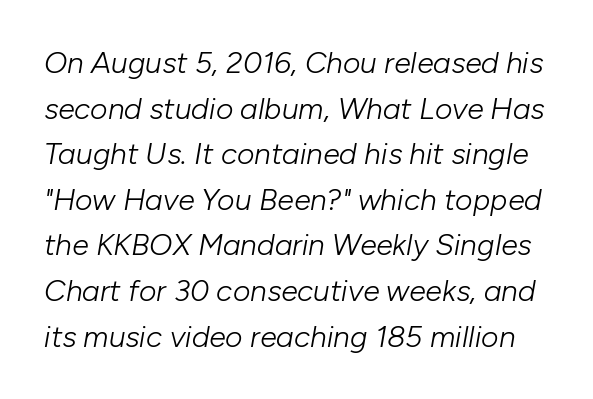
Q: Is the text bold? A: No.
Q: Is the text italic (slanted)? A: Yes, it leans right by about 10 degrees.
Q: Is the text underlined? A: No.
Q: Is the spacing between letters normal or unusually wide? A: Normal.
Q: Is the spacing between lines tight, normal or loose? A: Normal.
Q: Width (condensed, normal, or wide)? A: Normal.
Q: Stroke contrast? A: Low.
Q: x-height? A: Medium.
Q: Monospaced? A: No.
